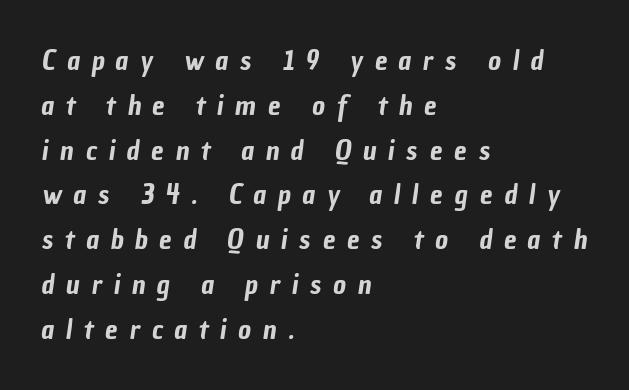
Q: Is the typeface a serif or a sans-serif typeface? A: Sans-serif.
Q: Is the text underlined? A: No.
Q: How is the paragraph aligned? A: Left-aligned.
Q: Is the spacing between letters normal or unusually wide? A: Unusually wide.
Q: Is the spacing between lines tight, normal or loose? A: Normal.
Q: Width (condensed, normal, or wide)? A: Condensed.
Q: Stroke contrast? A: Low.
Q: x-height? A: Medium.
Q: Monospaced? A: No.
